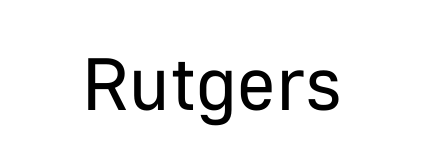
The image shows 74 px regular-weight sans-serif type, upright; set centered, normal letter spacing, not underlined; low stroke contrast and a medium x-height.
